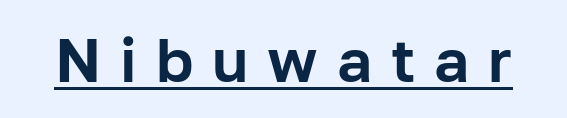
{"serif": "no", "italic": "no", "width": "normal", "stroke_contrast": "low", "x_height": "medium", "monospaced": "no", "underline": "yes", "letter_spacing": "wide", "letter_spacing_em": 0.31, "glyph_px": 61}
